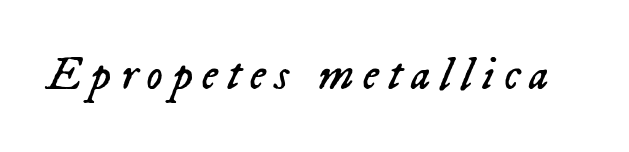
Letter spacing: wide. A typesetter would call this proportional, since set widths differ per character. Bare-footed words on every line. Designer's note — italics engaged.
